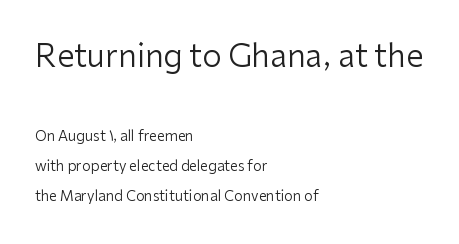
The image shows 31 px regular-weight sans-serif type, upright; set left-aligned, loose line spacing (2.14x), normal letter spacing, not underlined; the first (top) block is 2.21x larger; low stroke contrast and a medium x-height.
